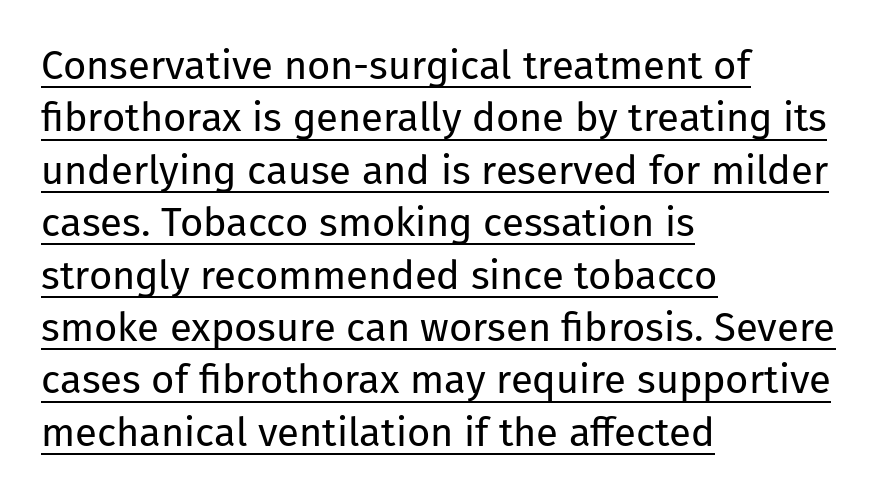
What stands out about the letter spacing? Nothing — it is the standard amount. A student would call this left alignment; a typographer would say flush left, rag right. Each line of the rendering has a horizontal stroke beneath the glyphs. These lines were composed using upright roman letters. The letters look calm and open, with moderate or lighter stems. Whoever set this chose a conventional vertical rhythm.
